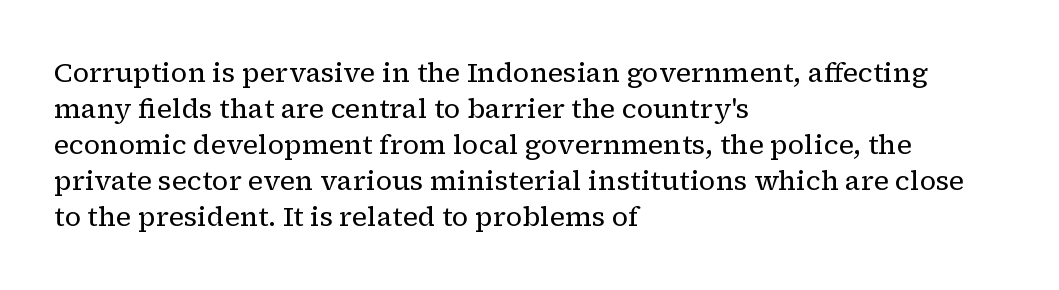
A clean baseline with only descenders dipping below it. The letters stand upright; this is a roman face. The letterforms sit shoulder to shoulder at normal distance. The compositor pushed each line to the left boundary.
